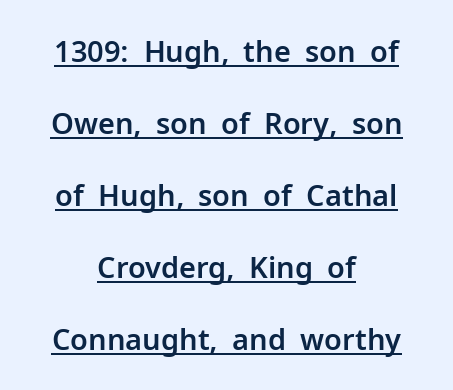
{"serif": "no", "italic": "no", "width": "normal", "stroke_contrast": "low", "x_height": "medium", "monospaced": "no", "underline": "yes", "align": "center", "line_spacing": "loose", "line_spacing_ratio": 2.48, "letter_spacing": "normal", "letter_spacing_em": 0.0, "glyph_px": 29}
